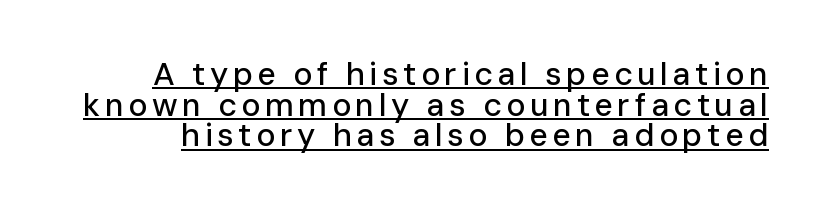
The image shows 32 px sans-serif type, upright; set tight line spacing (0.96x), underlined; low stroke contrast and a medium x-height.
